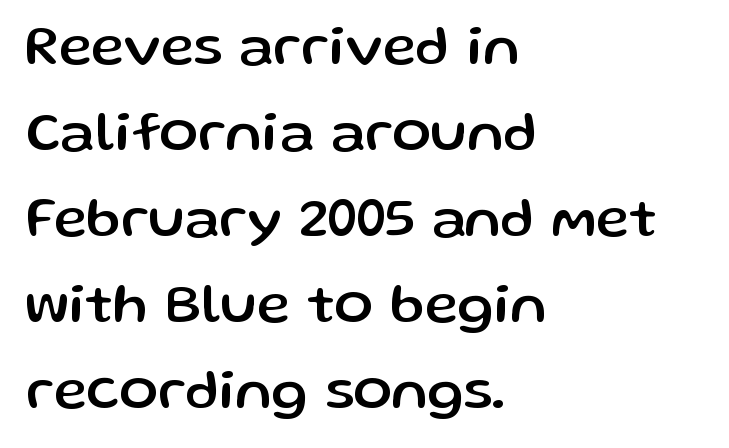
Q: Is the text italic (slanted)? A: No, it is upright.
Q: Is the typeface a serif or a sans-serif typeface? A: Sans-serif.
Q: Is the text underlined? A: No.
Q: How is the paragraph aligned? A: Left-aligned.
Q: Is the spacing between letters normal or unusually wide? A: Normal.
Q: Is the spacing between lines tight, normal or loose? A: Normal.
Q: Width (condensed, normal, or wide)? A: Normal.
Q: Stroke contrast? A: Low.
Q: x-height? A: Medium.
Q: Monospaced? A: No.
